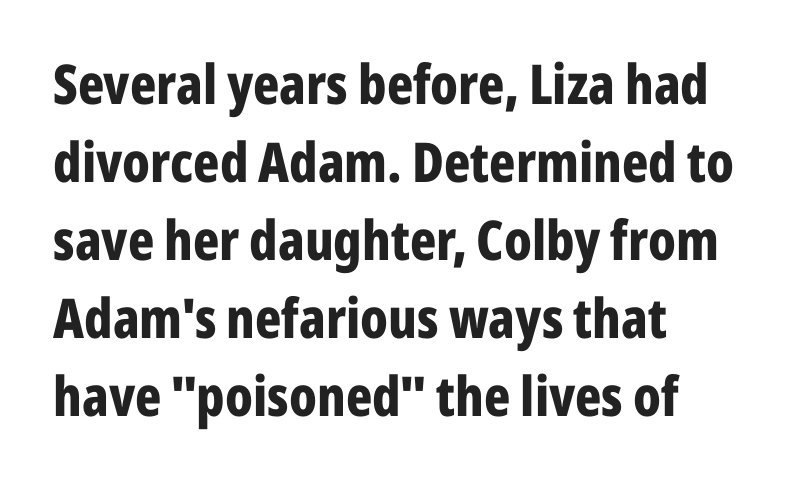
{"serif": "no", "italic": "no", "bold": "yes", "weight": "bold", "width": "condensed", "stroke_contrast": "low", "x_height": "medium", "monospaced": "no", "underline": "no", "align": "left", "line_spacing": "normal", "line_spacing_ratio": 1.42, "letter_spacing": "normal", "letter_spacing_em": 0.0, "glyph_px": 55}
